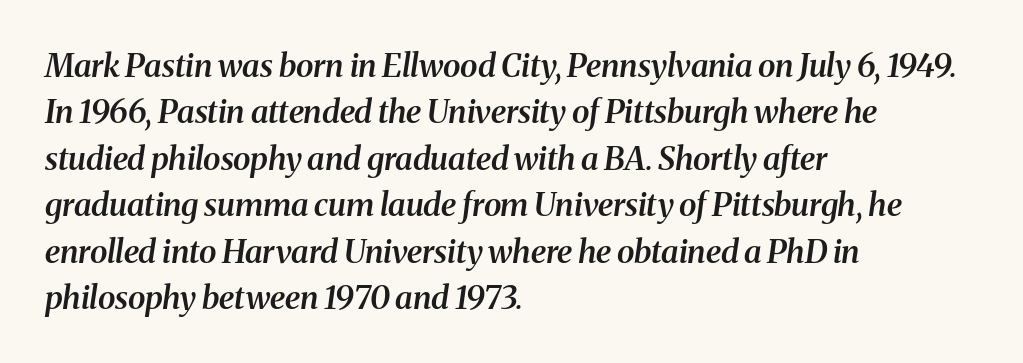
The image shows 32 px semibold serif type, italic (leaning right); set left-aligned, normal line spacing (1.45x), normal letter spacing, not underlined; medium stroke contrast and a medium x-height.
